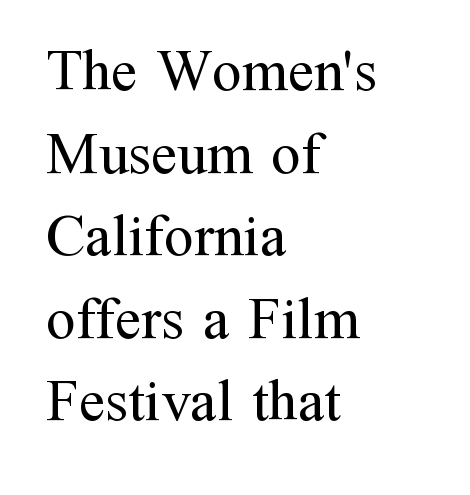
This sample uses an upright cut, with every glyph sitting square on the baseline. Every row of glyphs begins at an identical x-position on the left. Leading matches the norm, producing a regular column. These lines are rendered in a variable-pitch font.
